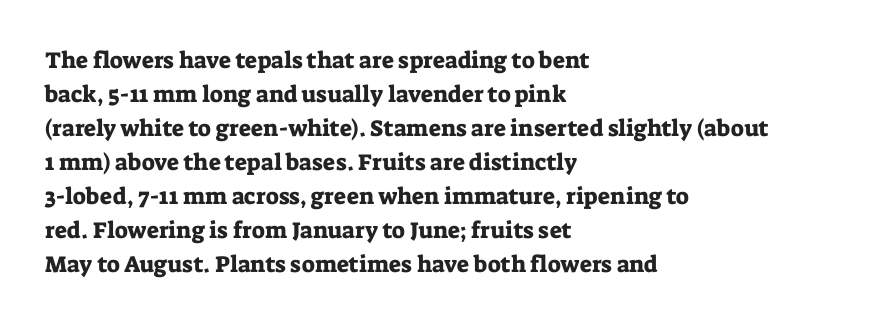
{"italic": "no", "underline": "no", "align": "left", "line_spacing": "normal", "line_spacing_ratio": 1.48, "letter_spacing": "normal", "letter_spacing_em": 0.0, "glyph_px": 23}
